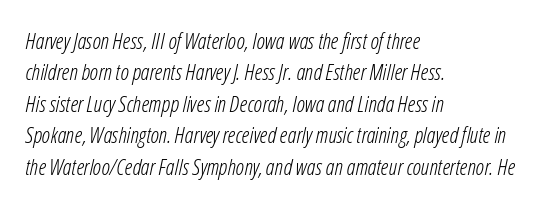
Tracking value appears to be zero — textbook default spacing. Alignment: flush left. The cut favours lightness, reaching ordinary text weight at its darkest. The area under the type is left untouched. The whole block is typeset with a tilt.
